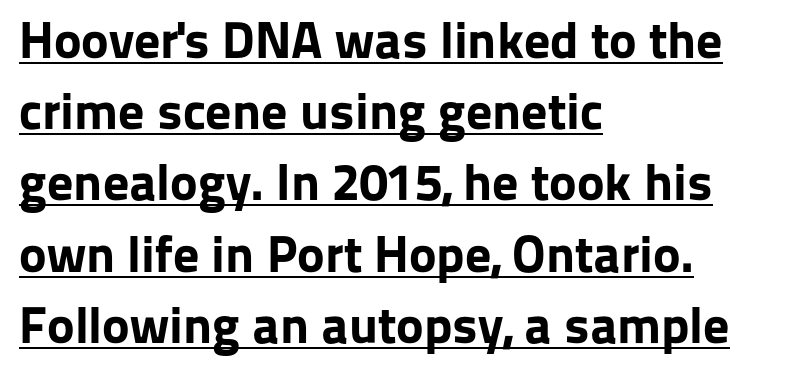
What decoration does the sample have? An underline. Between one letter and the next there's only the usual sliver of space. Looks like regular typesetting: each glyph gets only the width it needs. Typesetter's note: full bold, strokes at maximum text heaviness. This sample uses an upright cut, with every glyph sitting square on the baseline. Are there feet on the stems? There aren't — it's a sans.
